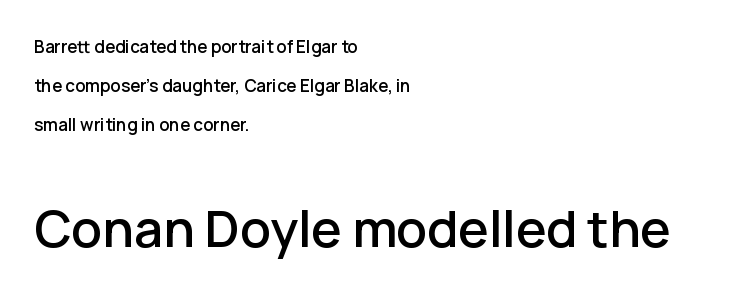
{"serif": "no", "italic": "no", "width": "normal", "stroke_contrast": "low", "x_height": "medium", "monospaced": "no", "underline": "no", "align": "left", "line_spacing": "loose", "line_spacing_ratio": 2.29, "letter_spacing": "normal", "letter_spacing_em": 0.0, "larger_block": "second", "size_ratio": 3.0, "glyph_px": 51}
